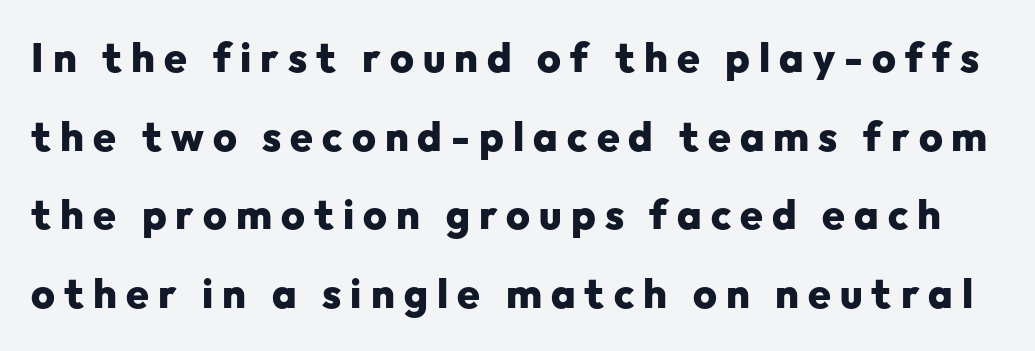
{"serif": "no", "italic": "no", "bold": "yes", "weight": "heavy", "width": "normal", "stroke_contrast": "low", "x_height": "medium", "monospaced": "no", "underline": "no", "line_spacing": "loose", "line_spacing_ratio": 1.92, "letter_spacing": "wide", "letter_spacing_em": 0.22, "glyph_px": 41}
